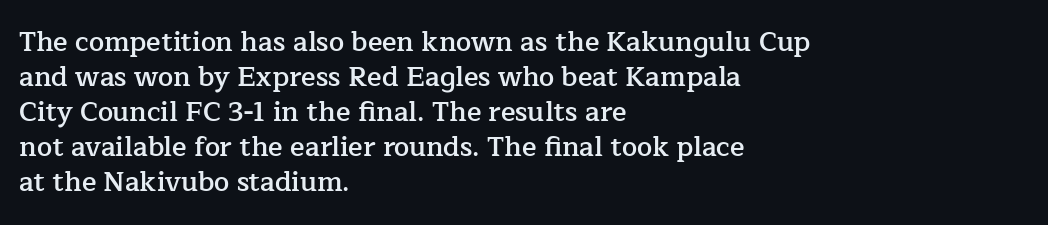
{"italic": "no", "bold": "semi", "underline": "no", "align": "left", "line_spacing": "normal", "line_spacing_ratio": 1.3, "letter_spacing": "normal", "letter_spacing_em": 0.0, "glyph_px": 27}
